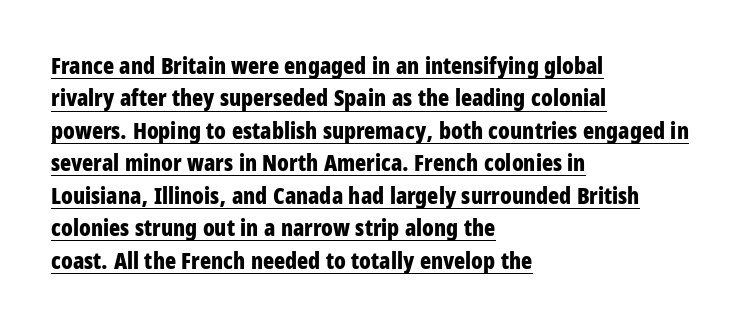
The face used here has the dense, thick strokes of a bold. In terms of letterspacing, this is plain default setting. This sample carries an underscore along the baseline area. The vertical gap from one line to the next is medium.
